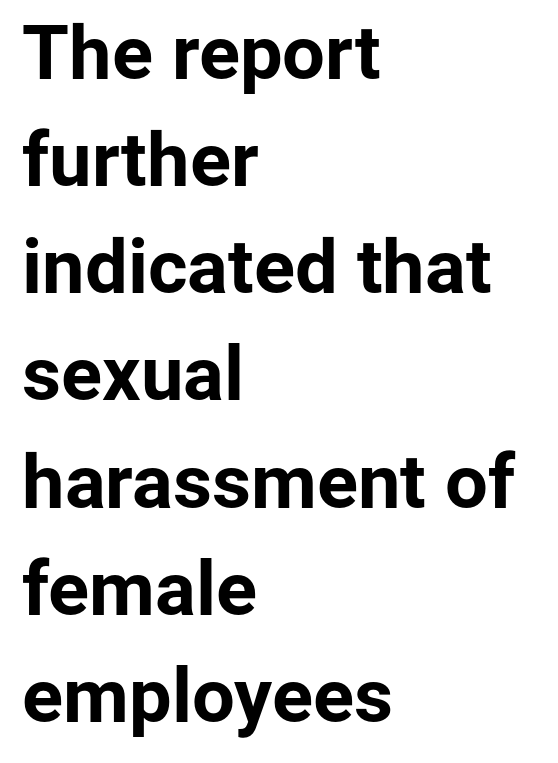
Students, note that the glyphs here touch the page at normal intervals. Is this a fixed-width face? No — the glyphs have proportional, varying widths. A typesetter would label this face a sans. Letters rest on an invisible, unmarked baseline. The lettering holds an erect, upright posture throughout.
